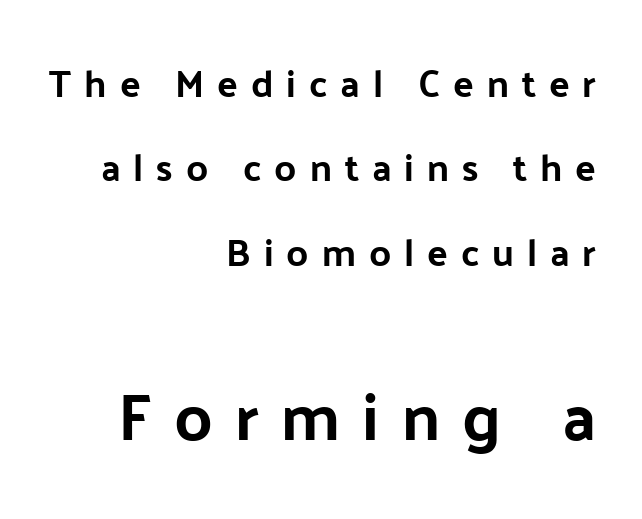
Unlike italic type, these characters show no tilt at all. Is the block centered? No — it sits flush against the right margin. Descenders are the only things crossing below the line. Classification — sans serif. Top chunk: small. Bottom chunk: large. These lines are rendered in a variable-pitch font.
